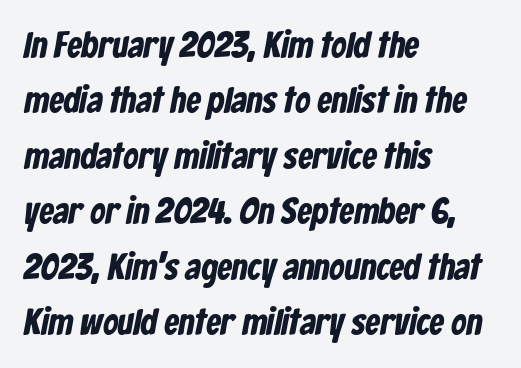
{"serif": "no", "width": "condensed", "stroke_contrast": "low", "x_height": "medium", "monospaced": "no", "underline": "no", "align": "left", "line_spacing": "normal", "line_spacing_ratio": 1.5, "letter_spacing": "normal", "letter_spacing_em": 0.0, "glyph_px": 37}
